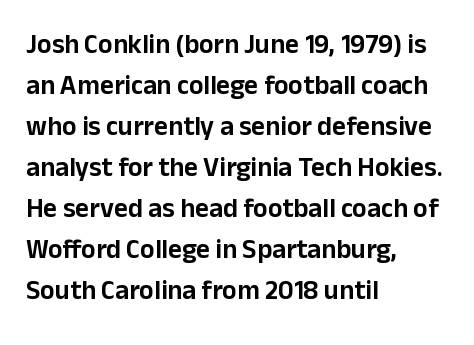
Q: Is the text italic (slanted)? A: No, it is upright.
Q: Is the text underlined? A: No.
Q: How is the paragraph aligned? A: Left-aligned.
Q: Is the spacing between letters normal or unusually wide? A: Normal.
Q: Is the spacing between lines tight, normal or loose? A: Normal.
